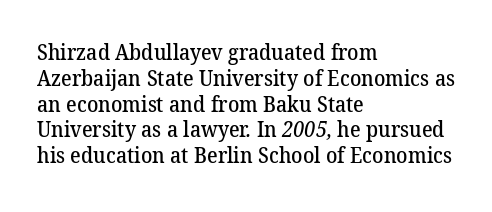
The image shows 21 px text type; set left-aligned, line spacing 1.23x, normal letter spacing, not underlined.
